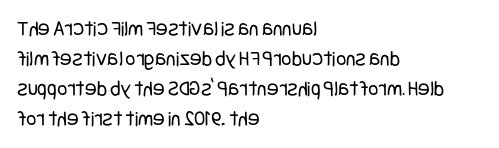
Q: Is the text bold? A: No.
Q: Is the text italic (slanted)? A: No, it is upright.
Q: Is the text underlined? A: No.
Q: How is the paragraph aligned? A: Left-aligned.
Q: Is the spacing between letters normal or unusually wide? A: Normal.
Q: Is the spacing between lines tight, normal or loose? A: Normal.
